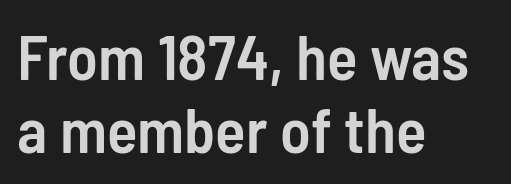
{"serif": "no", "italic": "no", "bold": "semi", "weight": "semibold", "width": "condensed", "stroke_contrast": "low", "x_height": "medium", "monospaced": "no", "underline": "no", "align": "left", "line_spacing_ratio": 1.16, "letter_spacing": "normal", "letter_spacing_em": 0.0, "glyph_px": 63}
